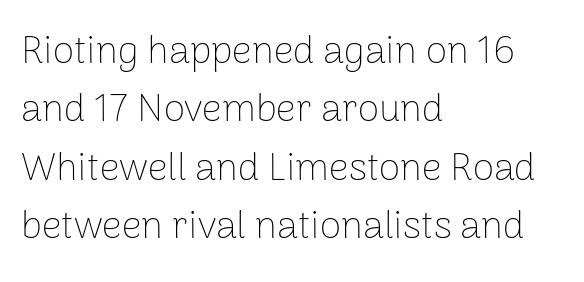
A sans-serif font was chosen for this passage. The face used here is proportionally spaced, like ordinary book or web type. Caption: multi-line text, flush left, ragged right. These lines were composed using upright roman letters. Plain, unruled lines of type.
